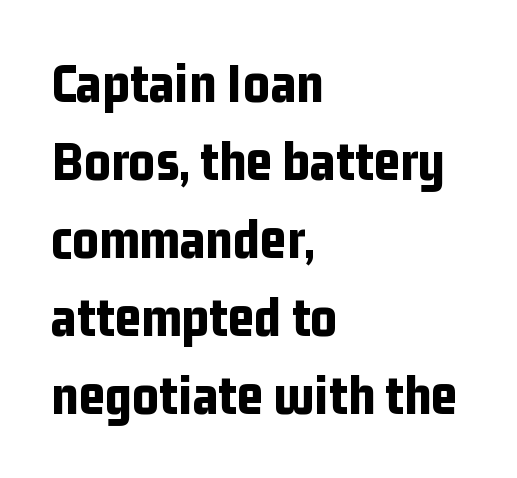
The image shows 57 px bold, condensed sans-serif type, upright; set left-aligned, normal line spacing (1.37x), normal letter spacing, not underlined; low stroke contrast and a medium x-height.
